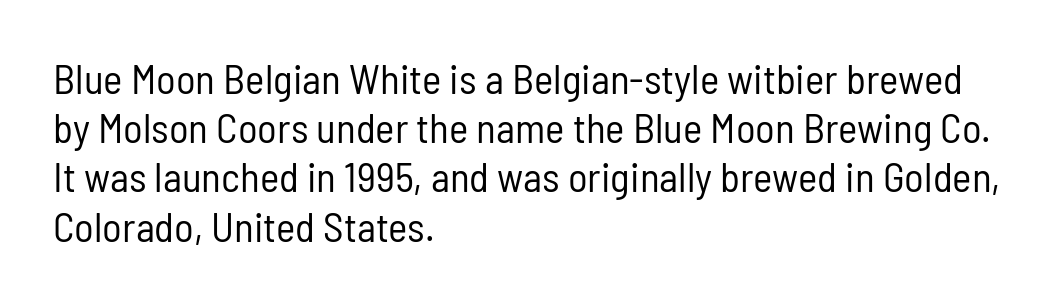
{"serif": "no", "italic": "no", "bold": "no", "weight": "regular", "width": "condensed", "stroke_contrast": "low", "x_height": "medium", "monospaced": "no", "underline": "no", "align": "left", "line_spacing_ratio": 1.2, "letter_spacing": "normal", "letter_spacing_em": 0.0, "glyph_px": 41}
